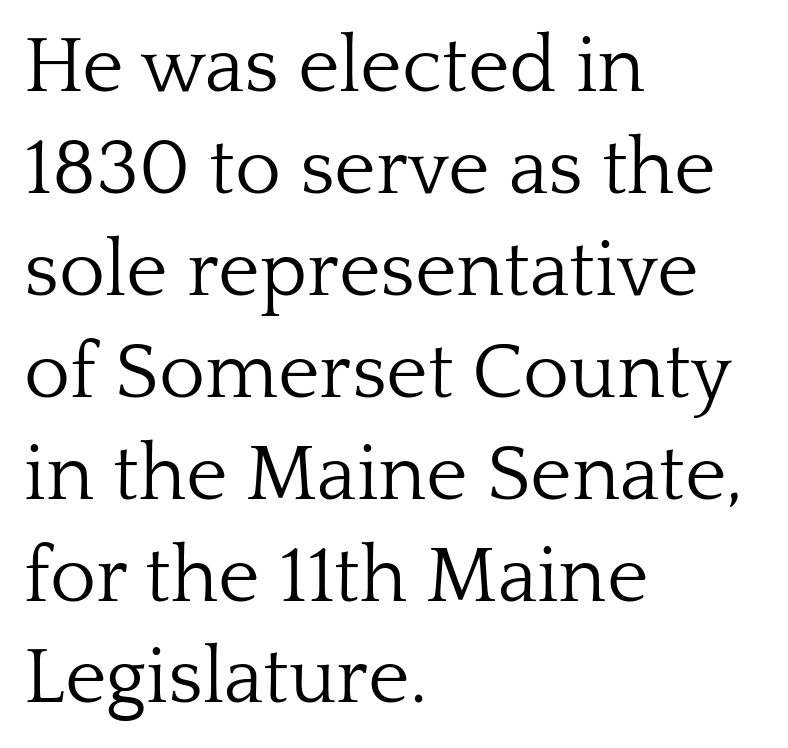
The string is rendered with underlining switched off. Think of a printed novel: that variable character pitch is what you see here. Weight: not bold — regular or lighter. These lines are composed in type with serifs. If you measured baseline to baseline, you'd find a middling distance. The type is set solid horizontally, with unmodified tracking.
